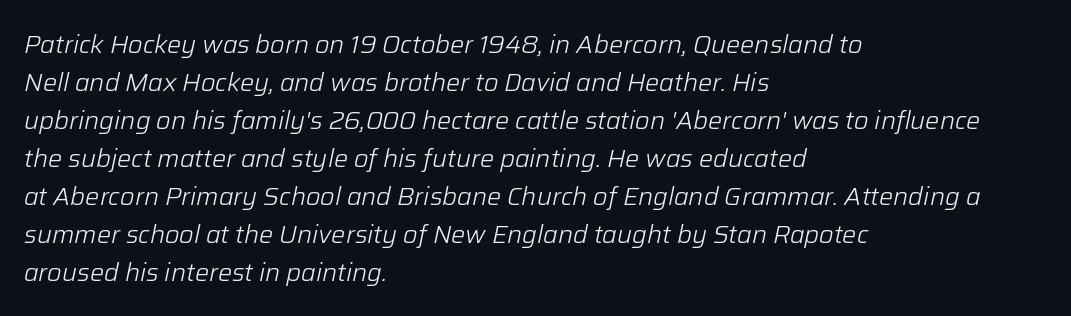
Q: Is the text bold? A: No.
Q: Is the text italic (slanted)? A: Yes, it leans right by about 12 degrees.
Q: Is the text underlined? A: No.
Q: How is the paragraph aligned? A: Left-aligned.
Q: Is the spacing between letters normal or unusually wide? A: Normal.
Q: Is the spacing between lines tight, normal or loose? A: Normal.
